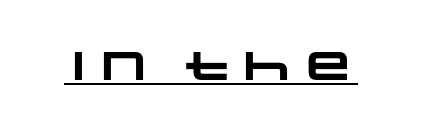
The image shows 40 px heavy, wide sans-serif type; set normal letter spacing, underlined; low stroke contrast and a large x-height.
